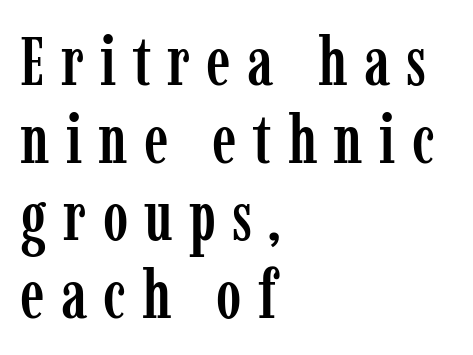
The image shows 68 px condensed serif type, upright; set left-aligned, tight line spacing (1.14x), unusually wide letter spacing (+0.24 em), not underlined; low stroke contrast and a medium x-height.
